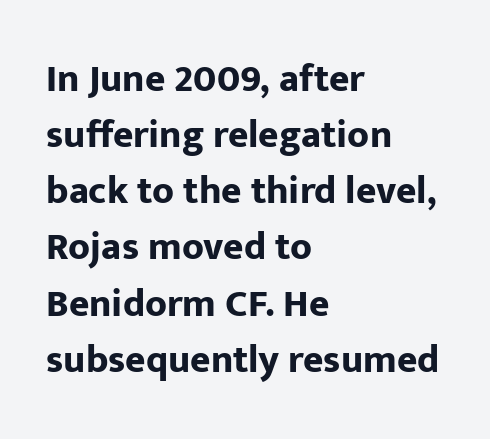
The image shows 39 px bold sans-serif type, upright; set left-aligned, normal line spacing (1.44x), normal letter spacing, not underlined; low stroke contrast and a medium x-height.
